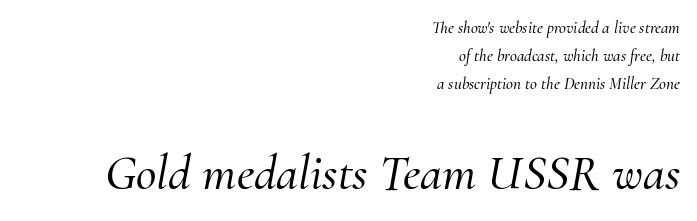
{"serif": "yes", "italic": "yes", "lean": "right", "slant_degrees": 10, "width": "normal", "stroke_contrast": "medium", "x_height": "small", "monospaced": "no", "underline": "no", "align": "right", "line_spacing": "normal", "line_spacing_ratio": 1.66, "letter_spacing": "normal", "letter_spacing_em": 0.0, "larger_block": "second", "size_ratio": 2.94, "glyph_px": 50}
